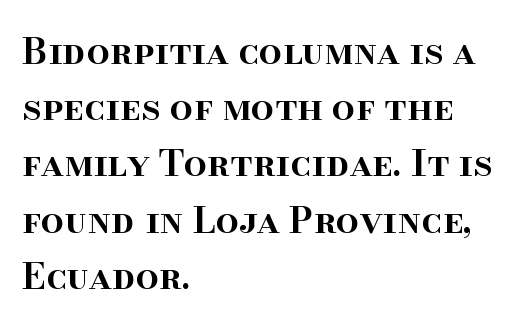
Q: Is the text bold? A: Semi-bold.
Q: Is the text italic (slanted)? A: No, it is upright.
Q: Is the typeface a serif or a sans-serif typeface? A: Serif.
Q: Is the text underlined? A: No.
Q: How is the paragraph aligned? A: Left-aligned.
Q: Is the spacing between letters normal or unusually wide? A: Normal.
Q: Is the spacing between lines tight, normal or loose? A: Normal.
Q: Width (condensed, normal, or wide)? A: Normal.
Q: Stroke contrast? A: High.
Q: x-height? A: Small.
Q: Monospaced? A: No.
